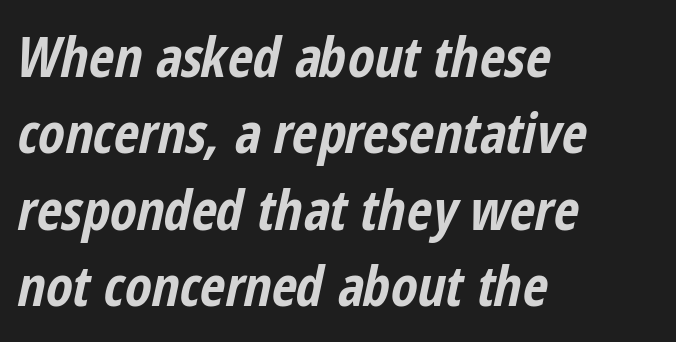
These lines keep a tight, regular rhythm from letter to letter. In terms of posture, this sample is oblique. This sample has the flowing, uneven cadence of proportional lettering. As a designer I'd log this as weight 700, bold.
